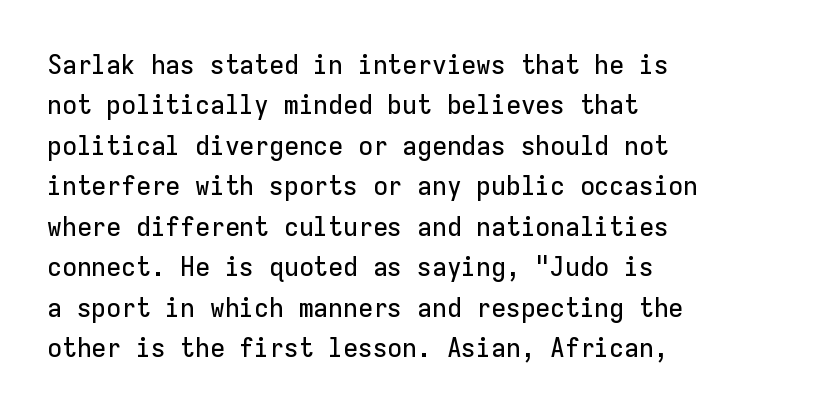
{"italic": "no", "underline": "no", "align": "left", "line_spacing": "normal", "line_spacing_ratio": 1.5, "letter_spacing": "normal", "letter_spacing_em": 0.0, "glyph_px": 27}
